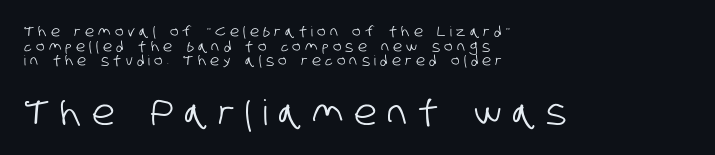
Q: Is the typeface a serif or a sans-serif typeface? A: Sans-serif.
Q: Is the text underlined? A: No.
Q: How is the paragraph aligned? A: Left-aligned.
Q: Is the spacing between letters normal or unusually wide? A: Unusually wide.
Q: Is the spacing between lines tight, normal or loose? A: Tight.
Q: Which block of text is set in a larger size, the first (top) or the second (bottom)? A: The second (bottom) one.
Q: Width (condensed, normal, or wide)? A: Condensed.
Q: Stroke contrast? A: Low.
Q: x-height? A: Large.
Q: Monospaced? A: No.
